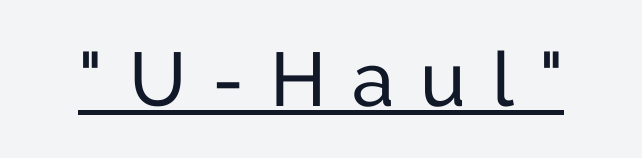
No feet cap the strokes, marking this as sans-serif type. The rendering uses natural spacing where letterforms have individual widths. These lines were composed using upright roman letters. Compared with a typical body face, this is equally light or lighter still. Loose tracking; the words dissolve into strings of separated letters.
